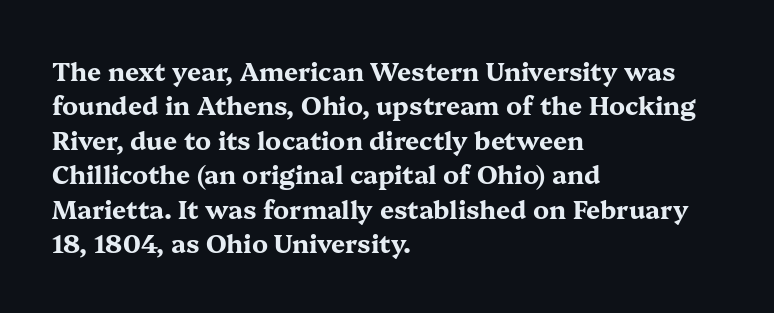
Plain, unruled lines of type. Italic: no, the glyphs are upright roman. The face used here has the dense, thick strokes of a bold. Compared with typical paragraphs, the rows here are spaced about the same. The paragraph has a hard left edge and a soft right edge. Here the glyphs are tracked normally, forming tight word shapes.
